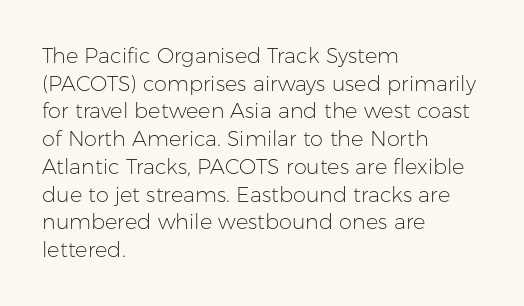
Every stem runs plumb, perpendicular to the baseline. Leftover space on each line is placed entirely after the last word. Check the space under the baseline: it is left empty. This reads as an unemphasized weight, regular at the heaviest. Caption: standard tracking, unaltered.
